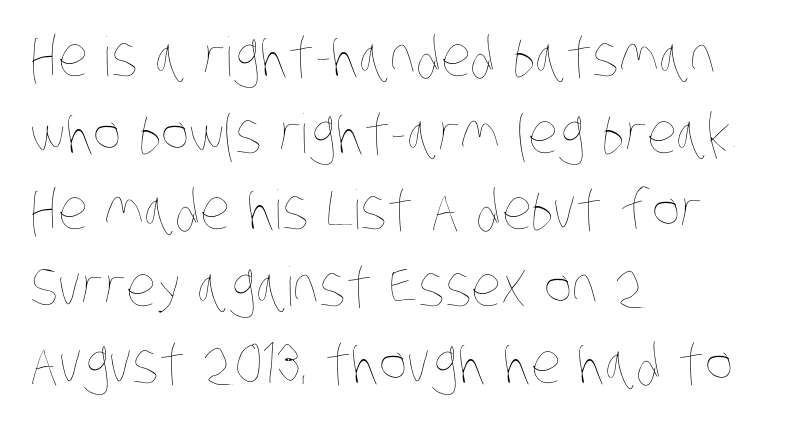
The image shows 54 px thin, condensed type; set left-aligned, normal line spacing (1.42x), normal letter spacing, not underlined; low stroke contrast and a large x-height.
